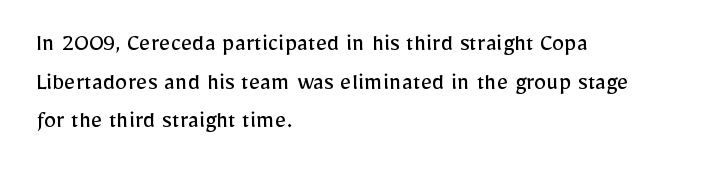
The image shows 25 px text type, upright; set left-aligned, normal line spacing (1.55x), normal letter spacing, not underlined.
